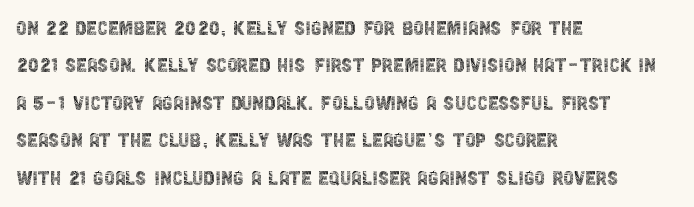
{"italic": "no", "bold": "no", "underline": "no", "align": "left", "line_spacing": "normal", "line_spacing_ratio": 1.56, "letter_spacing": "normal", "letter_spacing_em": 0.0, "glyph_px": 24}
